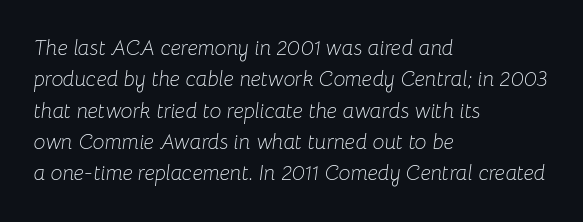
Is the type slanted? Yes — the strokes lean at a clear angle. The paragraph has a hard left edge and a soft right edge. Each new line begins a customary step beneath the previous one. Does extra space separate the letters? No, they use regular spacing. The strokes are not fattened; the text isn't bold.
